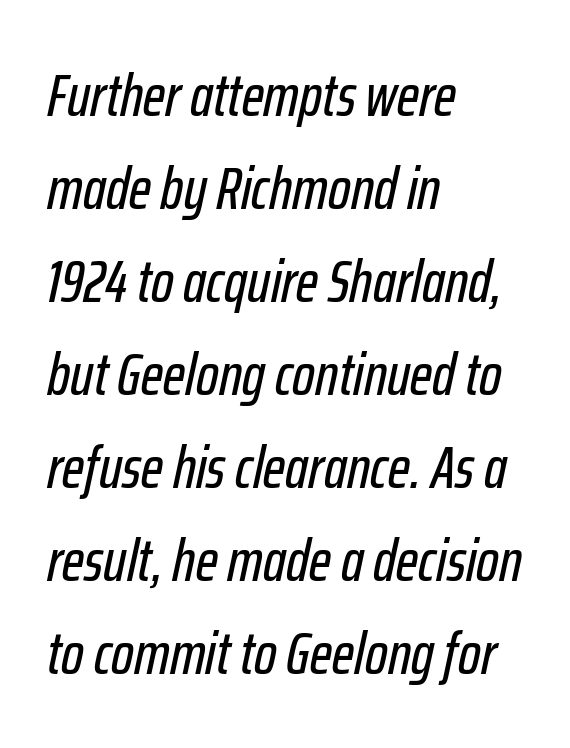
Q: Is the text italic (slanted)? A: Yes, it leans right by about 12 degrees.
Q: Is the text underlined? A: No.
Q: How is the paragraph aligned? A: Left-aligned.
Q: Is the spacing between letters normal or unusually wide? A: Normal.
Q: Is the spacing between lines tight, normal or loose? A: Normal.
Q: Width (condensed, normal, or wide)? A: Condensed.
Q: Stroke contrast? A: Low.
Q: x-height? A: Medium.
Q: Monospaced? A: No.
